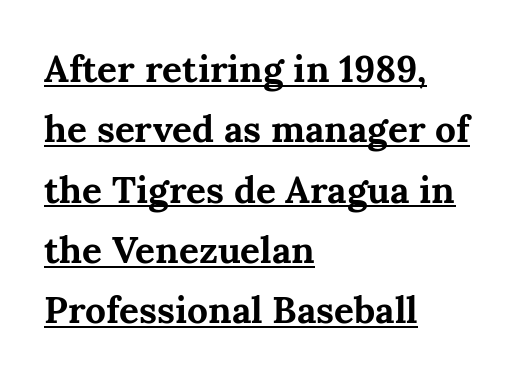
The letters sit at their default tracking, neither squeezed nor spread. The ragged edge is on the right, which tells us the setting is flush left. Spacing verdict: proportional, widths tailored to each character. This rendering employs a face with finishing strokes, i.e., a serif. Quick note: not italic, upright.
